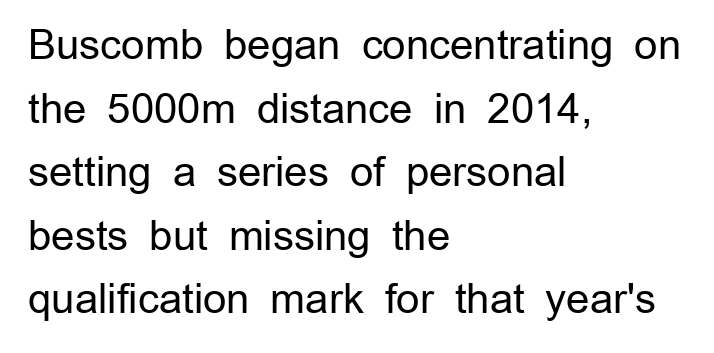
{"serif": "no", "italic": "no", "bold": "no", "weight": "regular", "width": "normal", "stroke_contrast": "low", "x_height": "medium", "monospaced": "no", "underline": "no", "align": "left", "line_spacing": "normal", "line_spacing_ratio": 1.55, "letter_spacing": "normal", "letter_spacing_em": 0.0, "glyph_px": 41}
